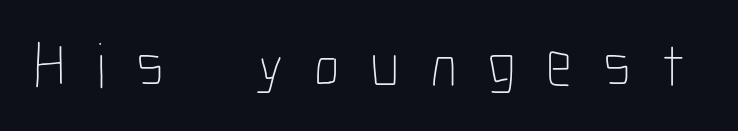
The image shows 64 px thin, condensed type, upright; set unusually wide letter spacing (+0.48 em), not underlined; low stroke contrast and a medium x-height.
